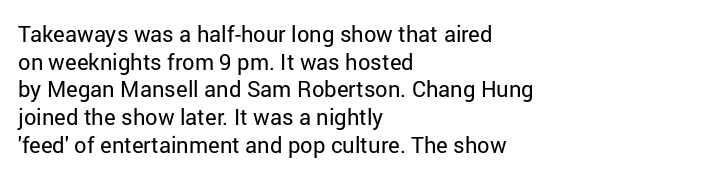
{"italic": "no", "bold": "no", "underline": "no", "align": "left", "line_spacing": "normal", "line_spacing_ratio": 1.26, "letter_spacing": "normal", "letter_spacing_em": 0.0, "glyph_px": 22}
